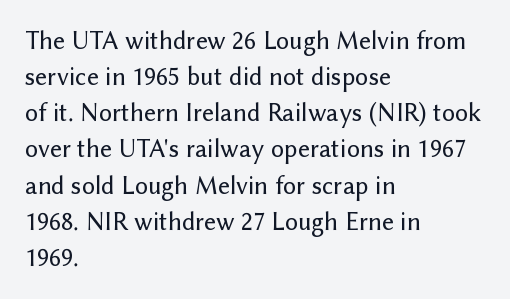
A typesetter would mark this as roman, not italic. Every row of glyphs begins at an identical x-position on the left. Descenders are the only things crossing below the line. Horizontal bands of white between lines are of average thickness.
